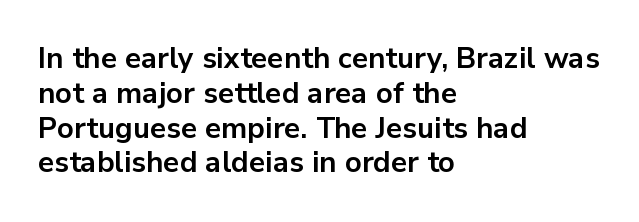
The image shows 29 px bold sans-serif type, upright; set left-aligned, line spacing 1.2x, normal letter spacing, not underlined; low stroke contrast and a medium x-height.
